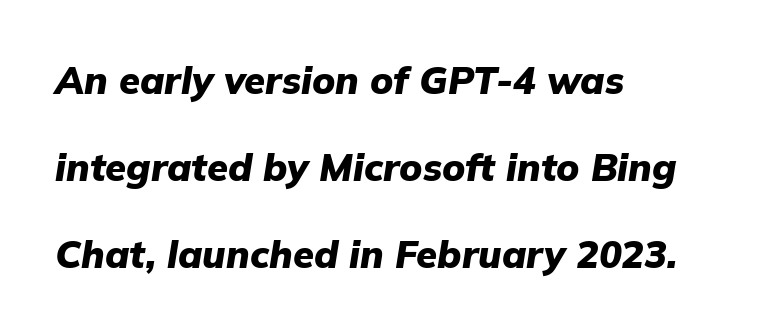
Thick stems and heavy bowls — unmistakably bold. In terms of leading, this rendering errs on the spacious side. Is the letter spacing exaggerated? No — it looks like the ordinary default. A typesetter would call this proportional, since set widths differ per character.
